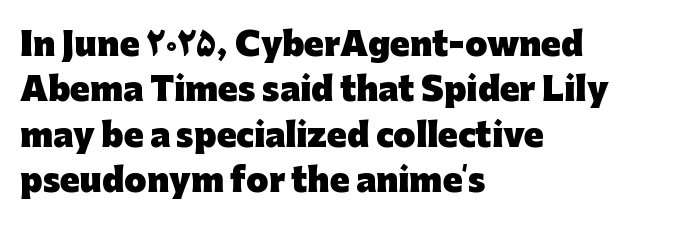
{"serif": "no", "italic": "no", "bold": "yes", "weight": "heavy", "width": "normal", "stroke_contrast": "low", "x_height": "medium", "monospaced": "no", "underline": "no", "align": "left", "line_spacing": "normal", "line_spacing_ratio": 1.42, "letter_spacing": "normal", "letter_spacing_em": 0.0, "glyph_px": 32}
